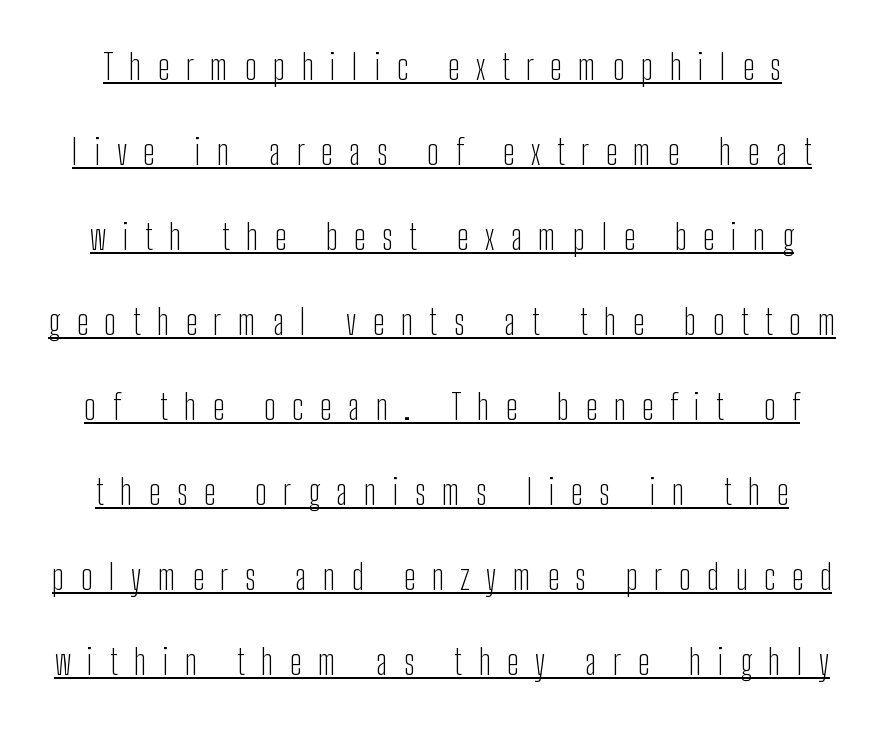
Q: Is the text bold? A: No.
Q: Is the text italic (slanted)? A: No, it is upright.
Q: Is the typeface a serif or a sans-serif typeface? A: Sans-serif.
Q: Is the text underlined? A: Yes.
Q: Is the spacing between letters normal or unusually wide? A: Unusually wide.
Q: Is the spacing between lines tight, normal or loose? A: Loose.
Q: Width (condensed, normal, or wide)? A: Condensed.
Q: Stroke contrast? A: Low.
Q: x-height? A: Medium.
Q: Monospaced? A: No.
